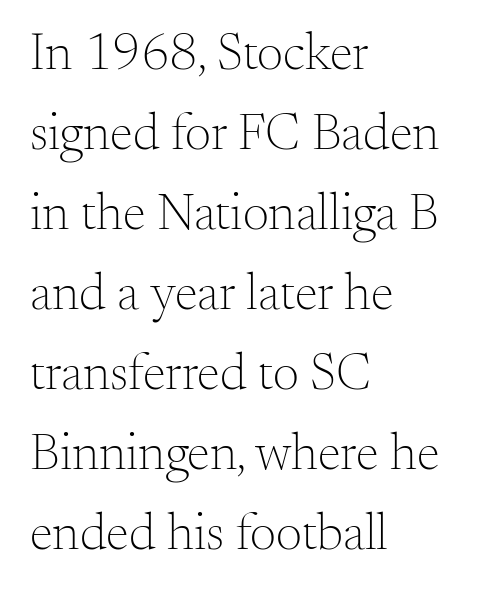
Q: Is the text bold? A: No.
Q: Is the text italic (slanted)? A: No, it is upright.
Q: Is the typeface a serif or a sans-serif typeface? A: Serif.
Q: Is the text underlined? A: No.
Q: How is the paragraph aligned? A: Left-aligned.
Q: Is the spacing between letters normal or unusually wide? A: Normal.
Q: Is the spacing between lines tight, normal or loose? A: Normal.
Q: Width (condensed, normal, or wide)? A: Normal.
Q: Stroke contrast? A: Medium.
Q: x-height? A: Small.
Q: Monospaced? A: No.
